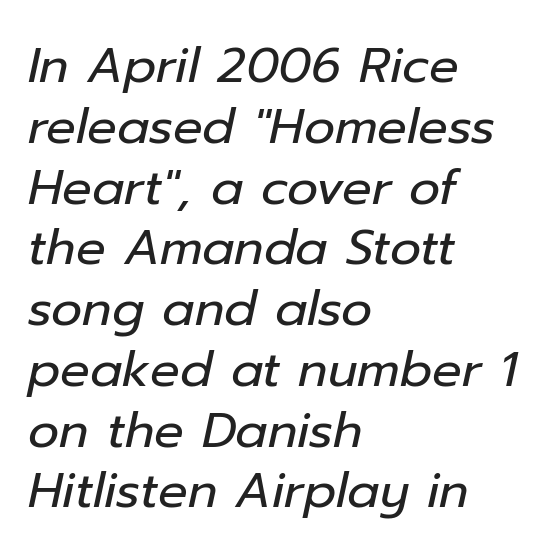
Q: Is the text bold? A: No.
Q: Is the text italic (slanted)? A: Yes, it leans right by about 12 degrees.
Q: Is the text underlined? A: No.
Q: How is the paragraph aligned? A: Left-aligned.
Q: Is the spacing between letters normal or unusually wide? A: Normal.
Q: Width (condensed, normal, or wide)? A: Normal.
Q: Stroke contrast? A: Low.
Q: x-height? A: Medium.
Q: Monospaced? A: No.
